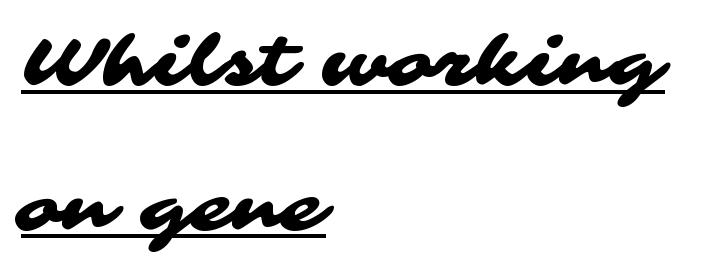
Q: Is the typeface a serif or a sans-serif typeface? A: Sans-serif.
Q: Is the text underlined? A: Yes.
Q: How is the paragraph aligned? A: Left-aligned.
Q: Is the spacing between letters normal or unusually wide? A: Normal.
Q: Is the spacing between lines tight, normal or loose? A: Loose.
Q: Width (condensed, normal, or wide)? A: Wide.
Q: Stroke contrast? A: Medium.
Q: x-height? A: Medium.
Q: Monospaced? A: No.
